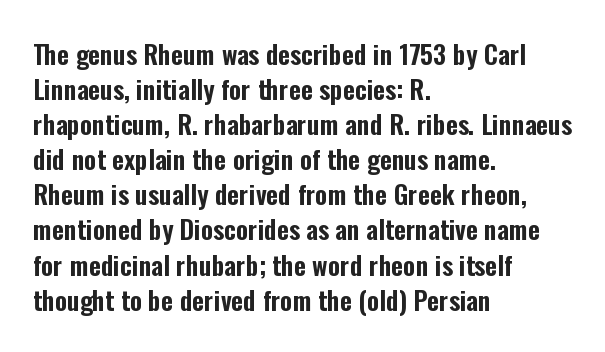
Upright lettering throughout. A classic flush-left, rag-right setting is used for this passage. Underlining? Definitely not there. The passage shown stacks its lines at a standard gap. The letterforms sit shoulder to shoulder at normal distance.
